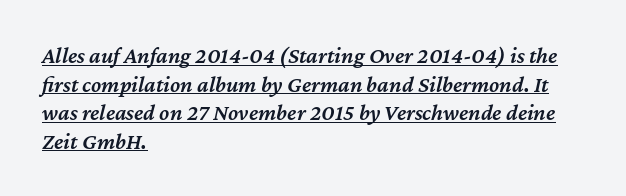
This rendering leaves character spacing at its baseline value. Is the type bold? Partly — it's a semibold, heavier than regular but not fully bold. This rendering uses left alignment, leaving the right contour irregular. The text carries the slant typical of an italic or oblique font. Is there an underline? Yes — a line sits under the letters.
